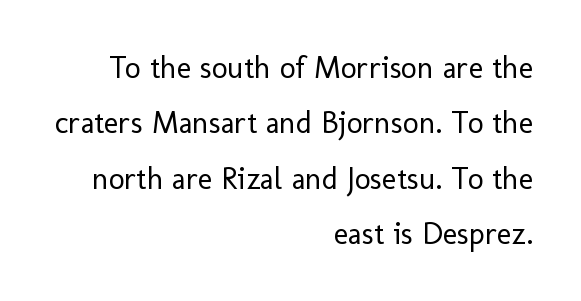
{"serif": "no", "italic": "no", "bold": "no", "weight": "regular", "width": "normal", "stroke_contrast": "low", "x_height": "medium", "monospaced": "no", "underline": "no", "align": "right", "line_spacing_ratio": 1.79, "letter_spacing": "normal", "letter_spacing_em": 0.0, "glyph_px": 31}
